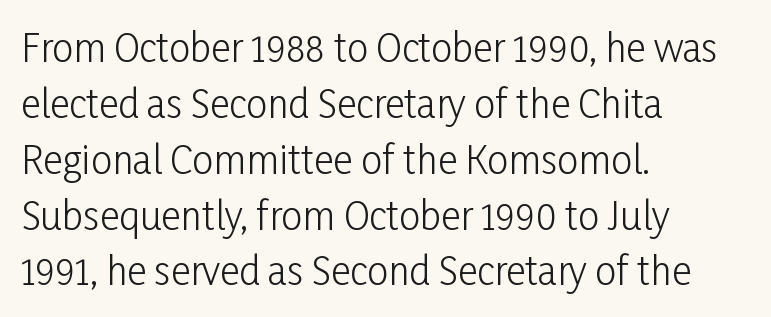
{"serif": "no", "italic": "no", "bold": "no", "weight": "light", "width": "condensed", "stroke_contrast": "low", "x_height": "medium", "monospaced": "no", "underline": "no", "align": "left", "line_spacing": "normal", "line_spacing_ratio": 1.47, "letter_spacing": "normal", "letter_spacing_em": 0.0, "glyph_px": 38}
